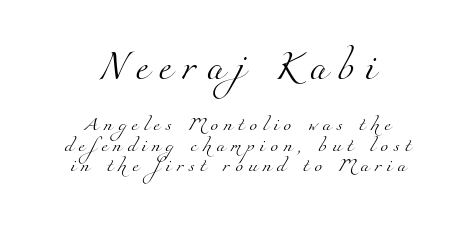
Q: Is the text bold? A: No.
Q: Is the typeface a serif or a sans-serif typeface? A: Serif.
Q: Is the text underlined? A: No.
Q: How is the paragraph aligned? A: Centered.
Q: Is the spacing between letters normal or unusually wide? A: Unusually wide.
Q: Is the spacing between lines tight, normal or loose? A: Normal.
Q: Which block of text is set in a larger size, the first (top) or the second (bottom)? A: The first (top) one.
Q: Width (condensed, normal, or wide)? A: Normal.
Q: Stroke contrast? A: Medium.
Q: x-height? A: Small.
Q: Monospaced? A: No.
